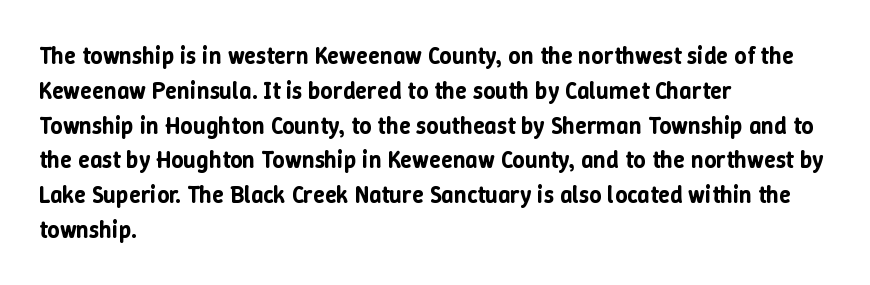
This sample keeps an unexceptional amount of space between lines. These lines keep a tight, regular rhythm from letter to letter. Every stem runs plumb, perpendicular to the baseline. Reading down the block, your eye returns to a fixed left position each line. The string is rendered with underlining switched off.
